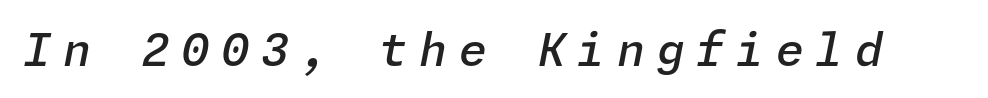
{"italic": "yes", "lean": "right", "slant_degrees": 11, "bold": "semi", "weight": "semibold", "width": "normal", "stroke_contrast": "low", "x_height": "medium", "underline": "no", "letter_spacing": "wide", "letter_spacing_em": 0.26, "glyph_px": 45}
